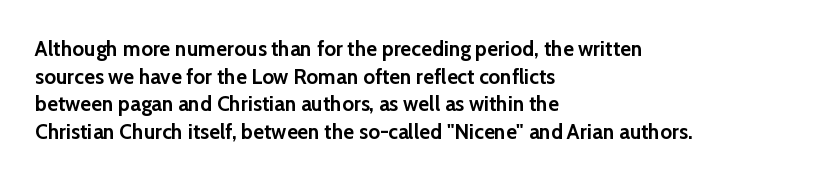
The image shows 21 px bold type, upright; set left-aligned, normal line spacing (1.31x), normal letter spacing, not underlined.
